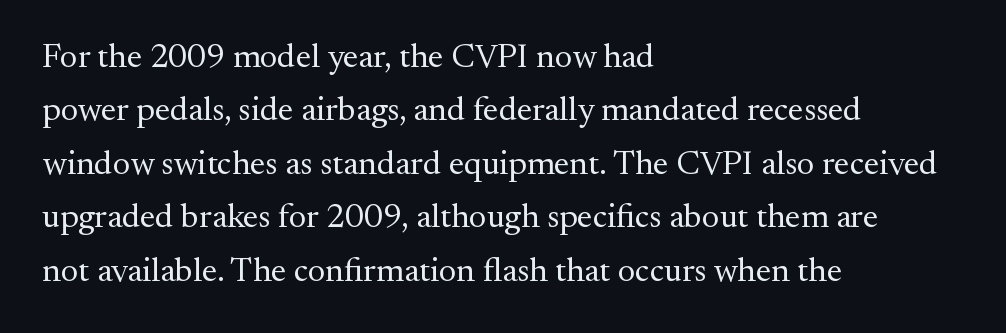
Leading matches the norm, producing a regular column. Beneath every word, the page is bare. Horizontally, the lines are justified to the leading edge only. The passage shown is typed in a proportional face where columns would drift. On a weight scale, this lands at 450 or below.
